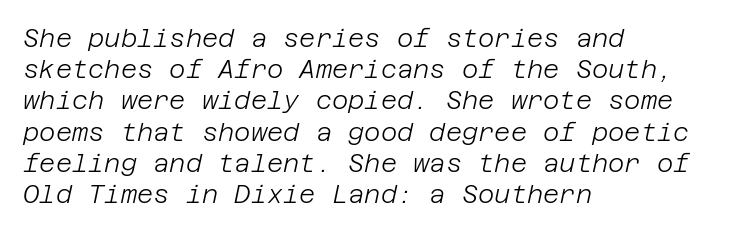
Line beginnings align vertically; line endings do not. This block has exactly the height ordinary leading produces. The lettering tilts uniformly, giving the passage an italic look. Lines of text with bare space underneath.
